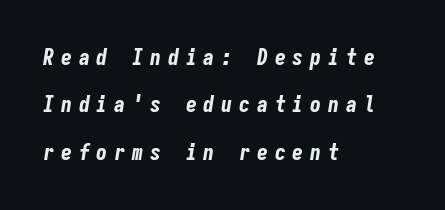
The image shows 22 px bold type, italic (leaning right); set left-aligned, loose line spacing (2.15x), unusually wide letter spacing (+0.31 em), not underlined.
